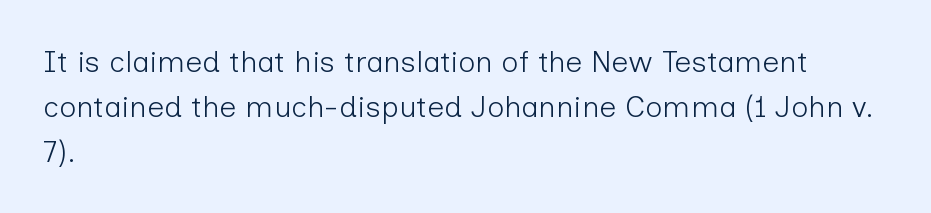
The image shows 30 px light sans-serif type, upright; set left-aligned, normal line spacing (1.5x), normal letter spacing, not underlined; low stroke contrast and a medium x-height.
